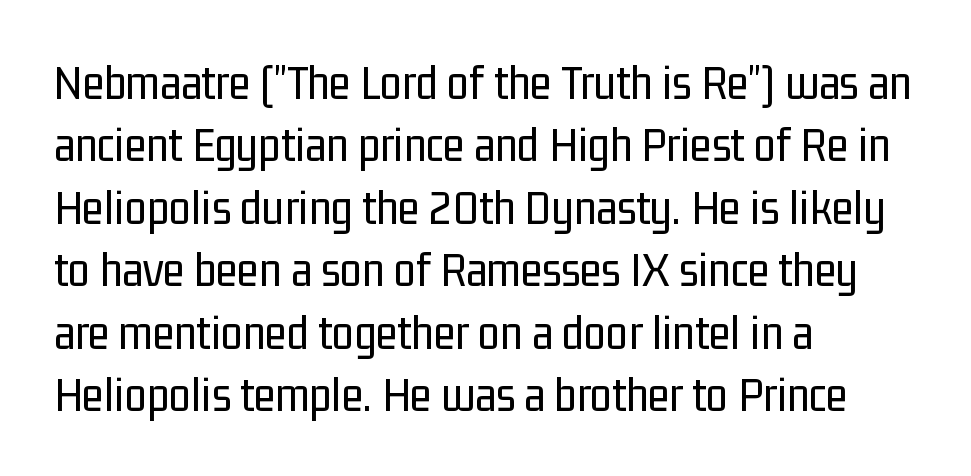
Observe the ordinary spacing: letters are neighbours, not strangers. Ordinary non-slanted type is in use. You can tell from the bare stems that sans-serif type was used. In terms of leading, this rendering sits right in the middle.
